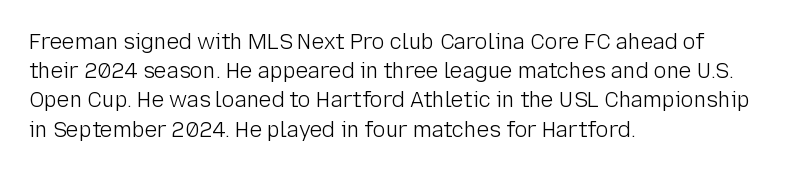
Tracking here is standard; glyphs follow each other at the usual distance. Heft: none added — not bold. These lines are set flush left with a ragged right edge. The letters stand straight up with perfectly vertical stems. Has an underline been added? It has not.
